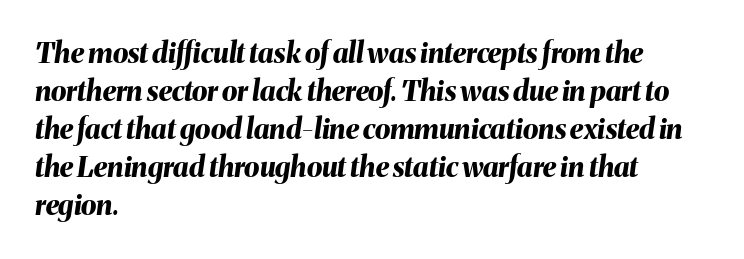
The image shows 28 px bold type, italic (leaning right); set left-aligned, normal line spacing (1.36x), normal letter spacing, not underlined; medium stroke contrast and a medium x-height.
